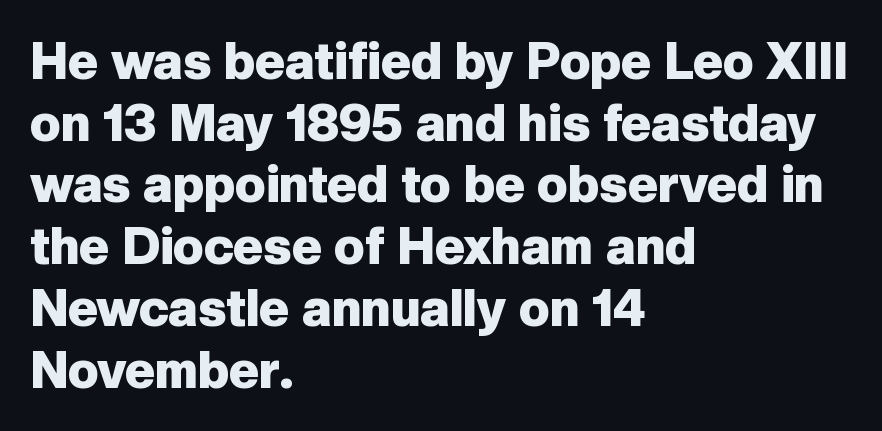
As a designer I'd log this as weight 700, bold. The designer went with a sans here, leaving each stem footless. This sample uses an upright cut, with every glyph sitting square on the baseline. Casual observation: everything's shoved over to the left. Varying glyph widths throughout — classic text-font behaviour.
